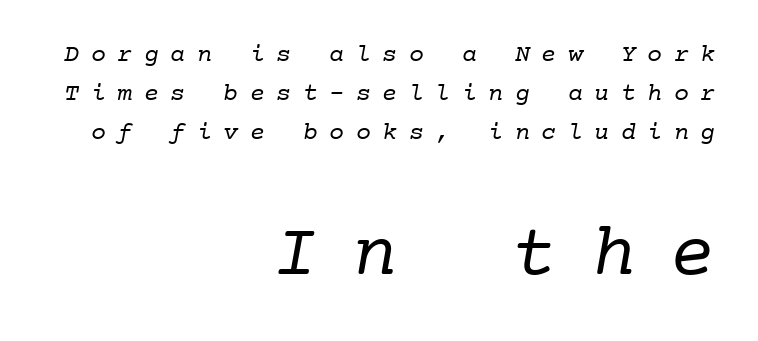
The passage shown is not underscored anywhere. These lines have a slow, spaced-out rhythm from letter to letter. Size contrast runs from small at the top to large at the bottom. Every character here occupies the same horizontal width, giving the sample a typewriter-like rhythm.
